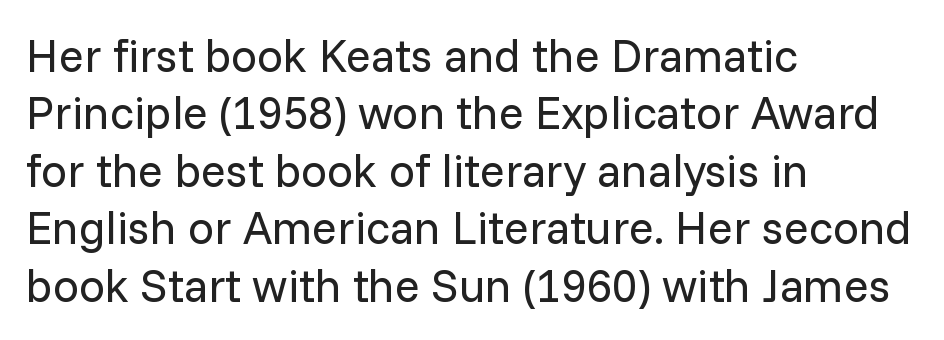
The image shows 46 px regular-weight sans-serif type, upright; set left-aligned, normal line spacing (1.25x), normal letter spacing, not underlined; low stroke contrast and a medium x-height.
